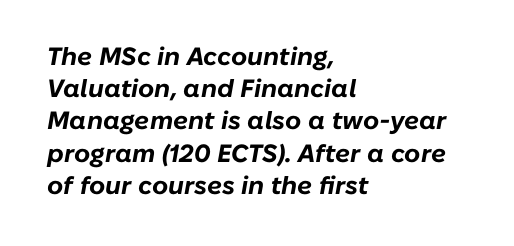
{"italic": "yes", "lean": "right", "slant_degrees": 10, "bold": "yes", "underline": "no", "align": "left", "line_spacing": "normal", "line_spacing_ratio": 1.29, "letter_spacing": "normal", "letter_spacing_em": 0.0, "glyph_px": 25}
